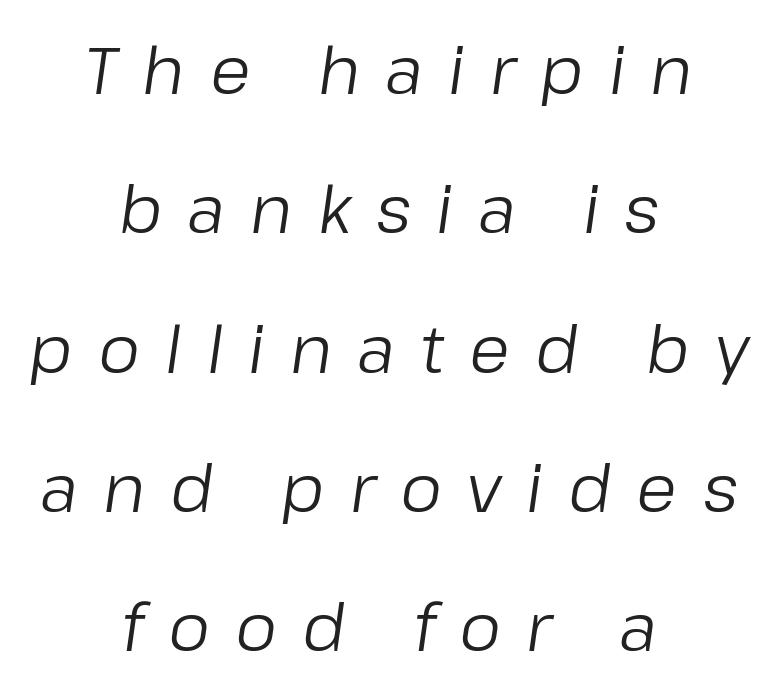
Each letter keeps its own natural width here, so spacing adapts to shape. Ink coverage per letter is moderate at most. Display-style spreading of the glyphs; the letterfit is very open. This block would shrink considerably if given ordinary leading; it's expanded now. The specimen reads as italic at a glance.
